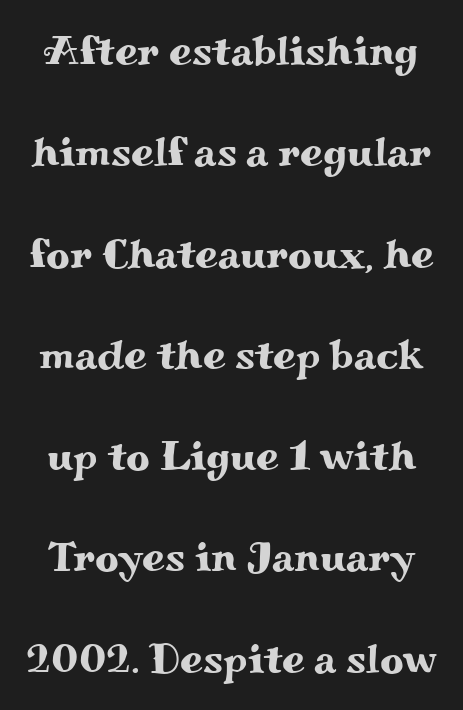
Q: Is the text italic (slanted)? A: No, it is upright.
Q: Is the typeface a serif or a sans-serif typeface? A: Serif.
Q: Is the text underlined? A: No.
Q: Is the spacing between letters normal or unusually wide? A: Normal.
Q: Is the spacing between lines tight, normal or loose? A: Loose.
Q: Width (condensed, normal, or wide)? A: Wide.
Q: Stroke contrast? A: Medium.
Q: x-height? A: Small.
Q: Monospaced? A: No.
